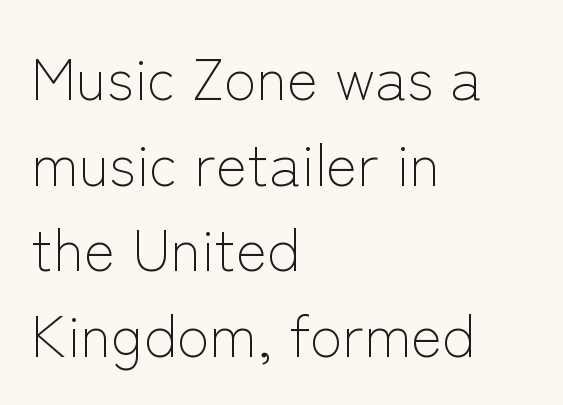
{"serif": "no", "italic": "no", "bold": "no", "weight": "light", "width": "normal", "stroke_contrast": "low", "x_height": "medium", "monospaced": "no", "underline": "no", "align": "left", "line_spacing": "normal", "line_spacing_ratio": 1.45, "letter_spacing": "normal", "letter_spacing_em": 0.0, "glyph_px": 59}
